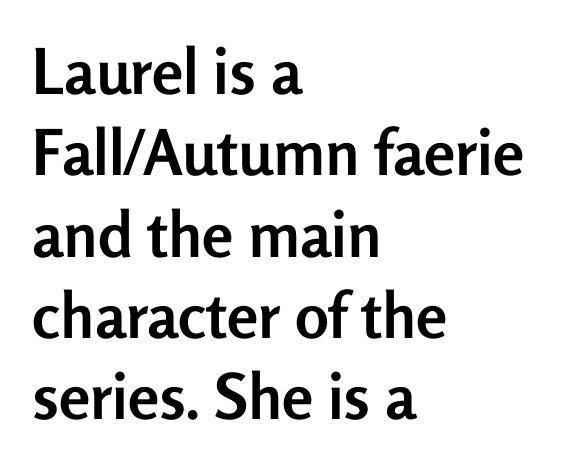
The image shows 63 px semibold sans-serif type, upright; set left-aligned, normal line spacing (1.29x), normal letter spacing, not underlined; low stroke contrast and a medium x-height.
